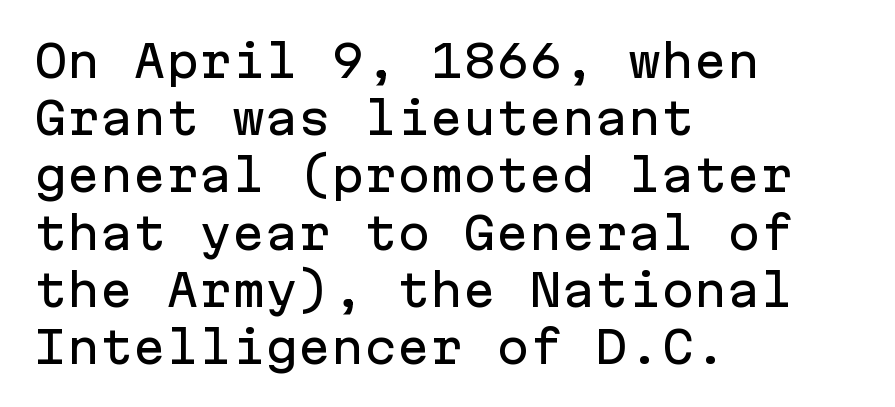
{"serif": "no", "italic": "no", "width": "normal", "stroke_contrast": "low", "x_height": "medium", "monospaced": "yes", "underline": "no", "align": "left", "line_spacing": "normal", "line_spacing_ratio": 1.3, "letter_spacing": "normal", "letter_spacing_em": 0.0, "glyph_px": 44}
